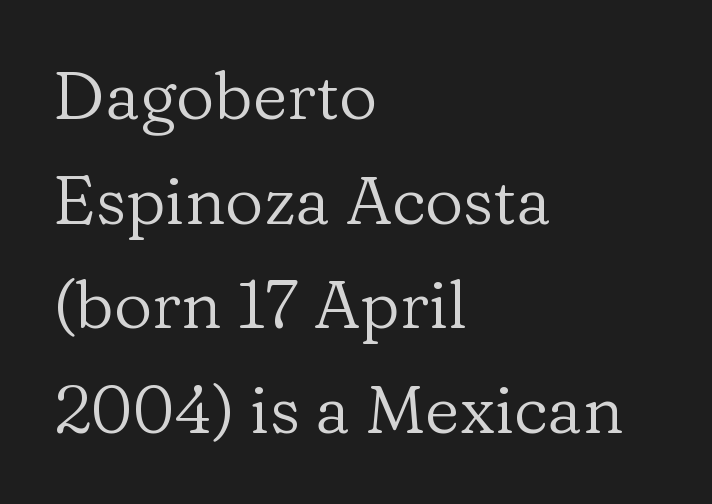
Q: Is the text bold? A: No.
Q: Is the text italic (slanted)? A: No, it is upright.
Q: Is the typeface a serif or a sans-serif typeface? A: Serif.
Q: Is the text underlined? A: No.
Q: How is the paragraph aligned? A: Left-aligned.
Q: Is the spacing between letters normal or unusually wide? A: Normal.
Q: Is the spacing between lines tight, normal or loose? A: Normal.
Q: Width (condensed, normal, or wide)? A: Normal.
Q: Stroke contrast? A: Low.
Q: x-height? A: Medium.
Q: Monospaced? A: No.
